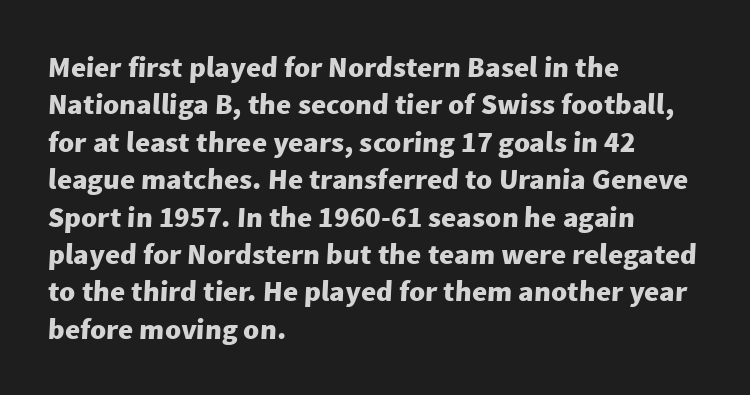
Q: Is the text bold? A: Yes.
Q: Is the typeface a serif or a sans-serif typeface? A: Sans-serif.
Q: Is the text underlined? A: No.
Q: How is the paragraph aligned? A: Left-aligned.
Q: Is the spacing between letters normal or unusually wide? A: Normal.
Q: Is the spacing between lines tight, normal or loose? A: Normal.
Q: Width (condensed, normal, or wide)? A: Normal.
Q: Stroke contrast? A: Low.
Q: x-height? A: Medium.
Q: Monospaced? A: No.
